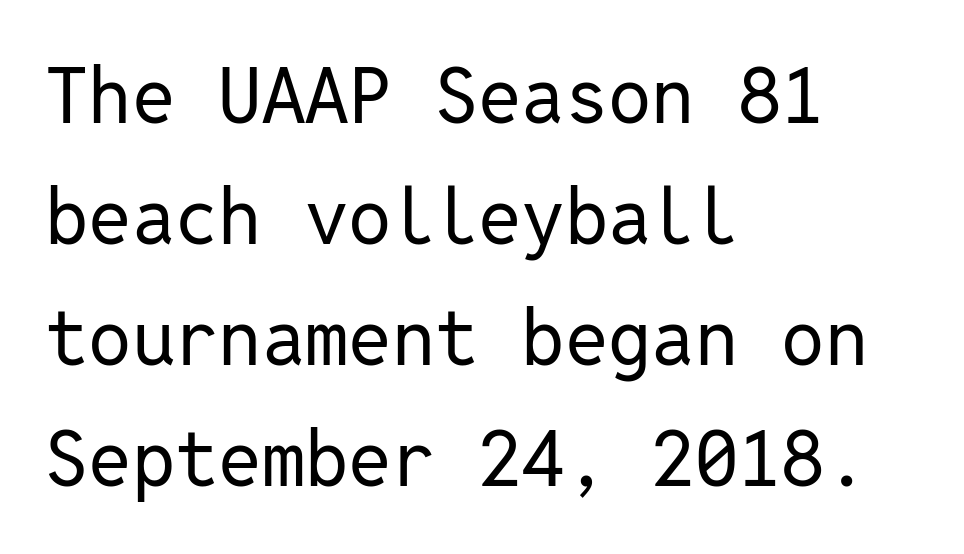
Q: Is the text bold? A: No.
Q: Is the text italic (slanted)? A: No, it is upright.
Q: Is the typeface a serif or a sans-serif typeface? A: Sans-serif.
Q: Is the text underlined? A: No.
Q: How is the paragraph aligned? A: Left-aligned.
Q: Is the spacing between letters normal or unusually wide? A: Normal.
Q: Is the spacing between lines tight, normal or loose? A: Normal.
Q: Width (condensed, normal, or wide)? A: Normal.
Q: Stroke contrast? A: Low.
Q: x-height? A: Medium.
Q: Monospaced? A: Yes.
